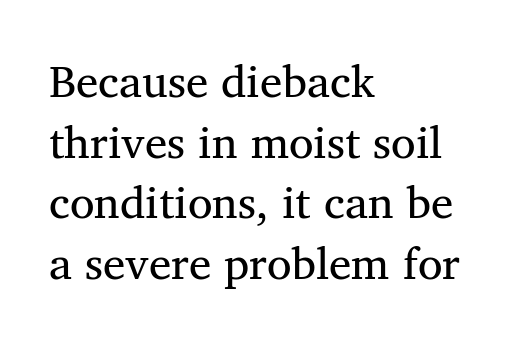
Q: Is the text bold? A: No.
Q: Is the text italic (slanted)? A: No, it is upright.
Q: Is the typeface a serif or a sans-serif typeface? A: Serif.
Q: Is the text underlined? A: No.
Q: How is the paragraph aligned? A: Left-aligned.
Q: Is the spacing between letters normal or unusually wide? A: Normal.
Q: Is the spacing between lines tight, normal or loose? A: Normal.
Q: Width (condensed, normal, or wide)? A: Normal.
Q: Stroke contrast? A: Medium.
Q: x-height? A: Medium.
Q: Monospaced? A: No.
